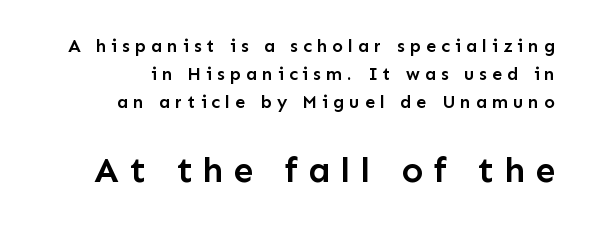
Examine the stroke ends and you'll find no serifs. Weight: semibold (demi). Nobody drew a line under any word here. Notice how the passage keeps a crisp vertical edge on the right only.
